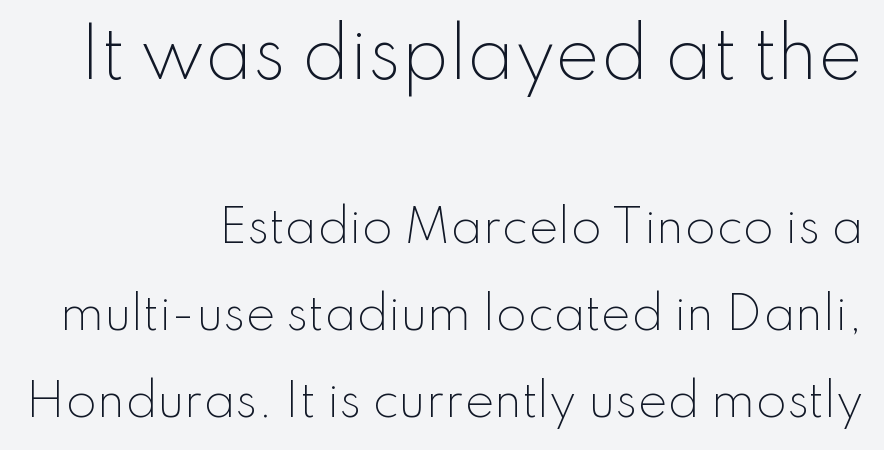
Every character sits straight up, as roman type does. This sample is right-justified, so line beginnings fall wherever the words allow. You could fit nearly another row in the gap between these rows. Block one is the big one; block two sits smaller underneath. No extra tracking has been applied to these lines. The cut favours lightness, reaching ordinary text weight at its darkest.
